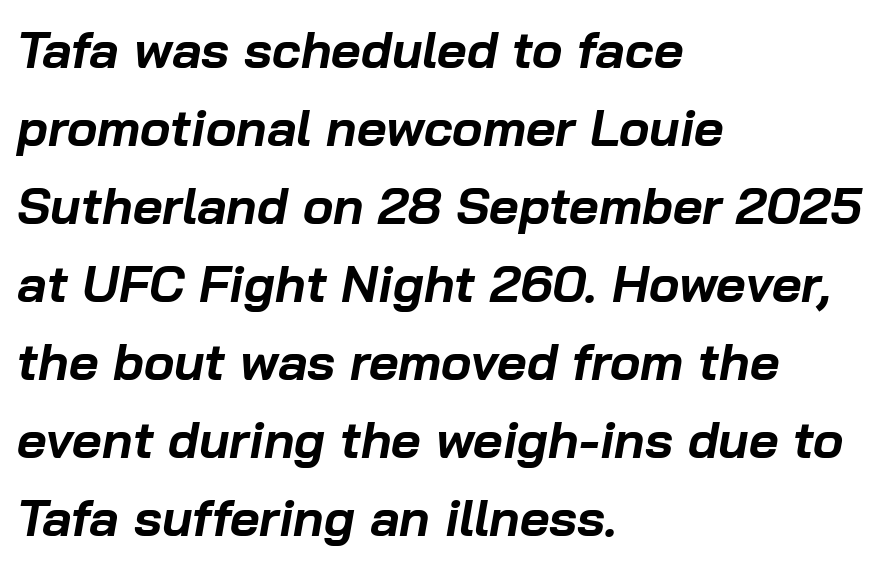
Q: Is the text bold? A: Yes.
Q: Is the text italic (slanted)? A: Yes, it leans right by about 10 degrees.
Q: Is the text underlined? A: No.
Q: How is the paragraph aligned? A: Left-aligned.
Q: Is the spacing between letters normal or unusually wide? A: Normal.
Q: Is the spacing between lines tight, normal or loose? A: Normal.
Q: Width (condensed, normal, or wide)? A: Normal.
Q: Stroke contrast? A: Low.
Q: x-height? A: Medium.
Q: Monospaced? A: No.
